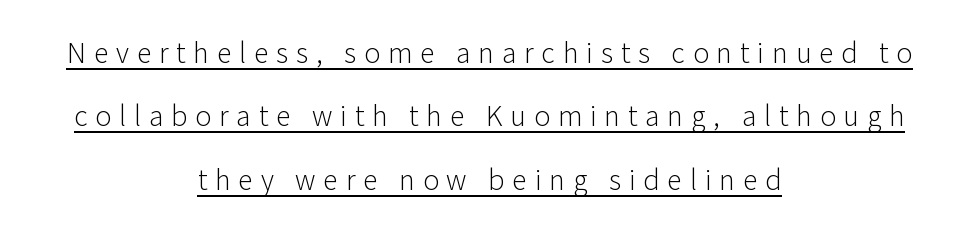
The weight would be labelled regular, book, light, or lighter still. It's the straight-up-and-down kind of type. Each line of the rendering has a horizontal stroke beneath the glyphs. Between one letter and the next there's a generous, obvious gap. The text block is weighted toward neither margin, spreading evenly from the middle.
